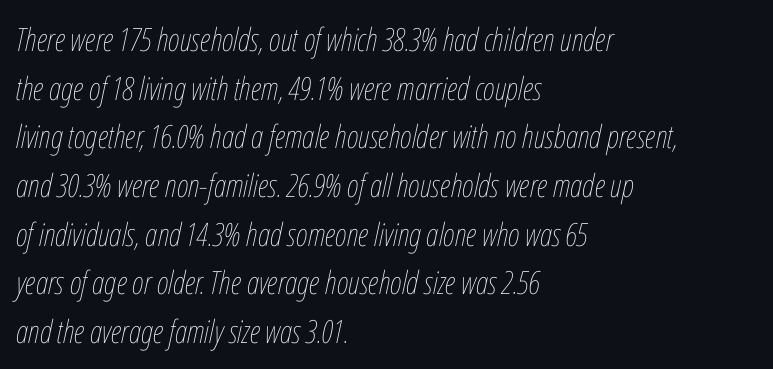
The image shows 32 px thin, condensed type, italic (leaning right); set left-aligned, normal line spacing (1.52x), normal letter spacing, not underlined; low stroke contrast and a medium x-height.
